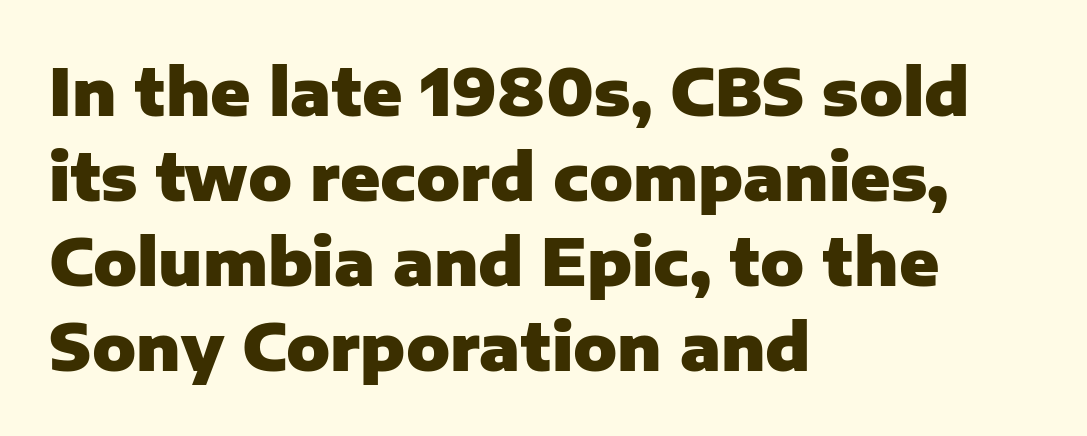
Visually the block forms a straight wall on the left and a jagged coastline on the right. The rendering uses a bold face; every stroke is thick and dark. This is the regular roman posture of the typeface. A typesetter would call this proportional, since set widths differ per character.
